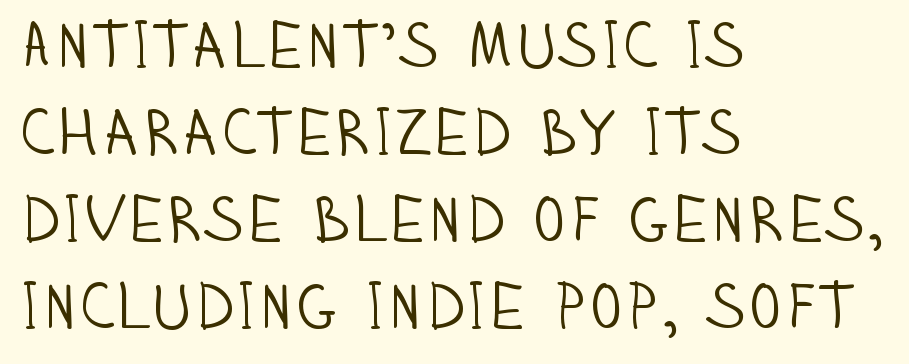
{"serif": "no", "italic": "no", "bold": "no", "weight": "light", "width": "condensed", "stroke_contrast": "low", "x_height": "large", "monospaced": "no", "underline": "no", "align": "left", "line_spacing": "normal", "line_spacing_ratio": 1.36, "letter_spacing": "normal", "letter_spacing_em": 0.0, "glyph_px": 64}
